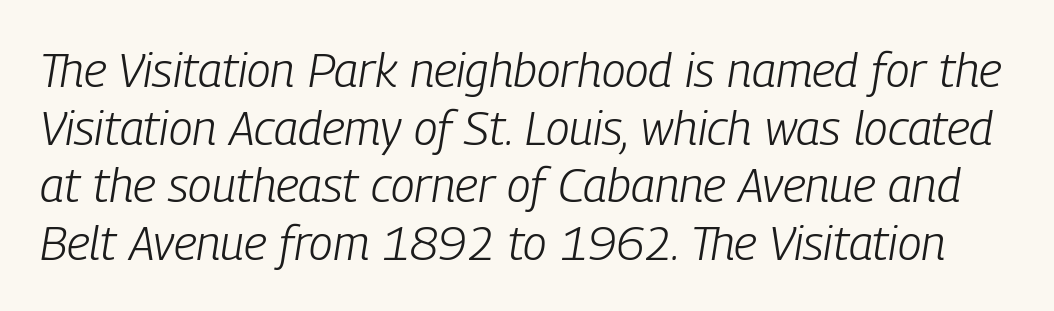
Q: Is the text bold? A: No.
Q: Is the text italic (slanted)? A: Yes, it leans right by about 9 degrees.
Q: Is the text underlined? A: No.
Q: Is the spacing between letters normal or unusually wide? A: Normal.
Q: Width (condensed, normal, or wide)? A: Condensed.
Q: Stroke contrast? A: Low.
Q: x-height? A: Medium.
Q: Monospaced? A: No.
